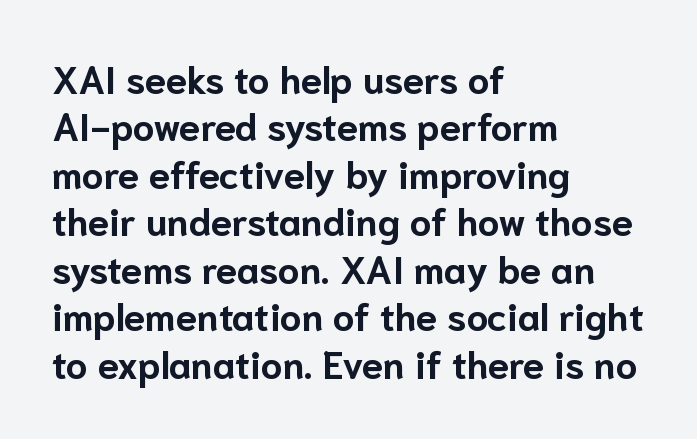
Heavy-handed strokes throughout: this text is bold. Lines of text with bare space underneath. How are the letters spaced? Ordinarily, with no added tracking. If you measured baseline to baseline, you'd find a middling distance. The letters advance in unequal steps, a hallmark of proportional type.
